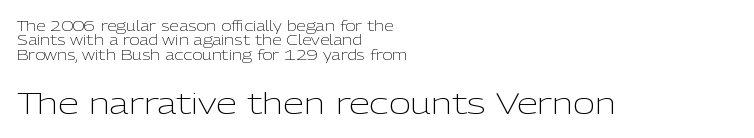
The image shows 30 px light sans-serif type, upright; set left-aligned, tight line spacing (1.02x), normal letter spacing, not underlined; the second (bottom) block is 2.14x larger; low stroke contrast and a medium x-height.
